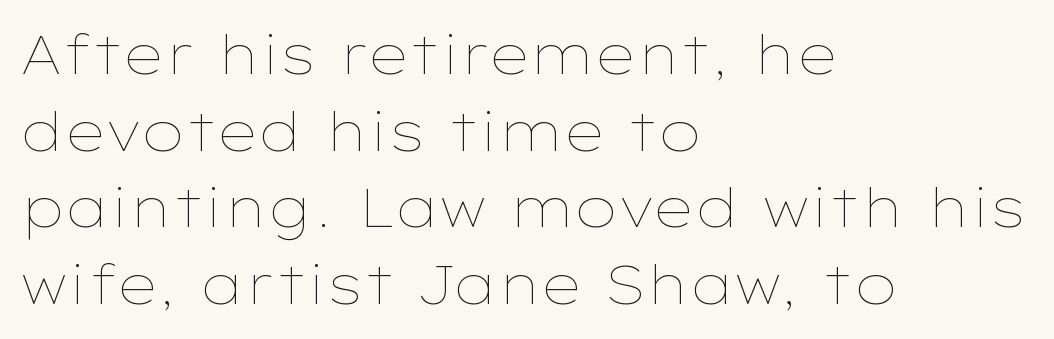
These lines are rendered in a variable-pitch font. Stroke thickness stays within the range of a standard reading face or lighter. In terms of leading, this rendering sits right in the middle. This sample uses an upright cut, with every glyph sitting square on the baseline. Beneath every word, the page is bare.
